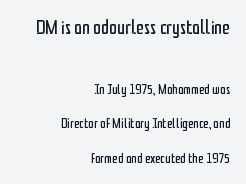
{"italic": "no", "bold": "no", "underline": "no", "align": "right", "line_spacing": "loose", "line_spacing_ratio": 2.45, "letter_spacing": "normal", "letter_spacing_em": 0.0, "larger_block": "first", "size_ratio": 1.43, "glyph_px": 20}
